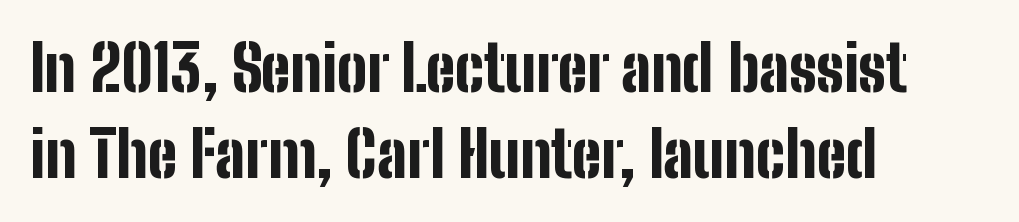
{"serif": "no", "italic": "no", "bold": "yes", "weight": "bold", "width": "condensed", "stroke_contrast": "low", "x_height": "medium", "monospaced": "no", "underline": "no", "align": "left", "line_spacing": "normal", "line_spacing_ratio": 1.36, "letter_spacing": "normal", "letter_spacing_em": 0.0, "glyph_px": 63}
